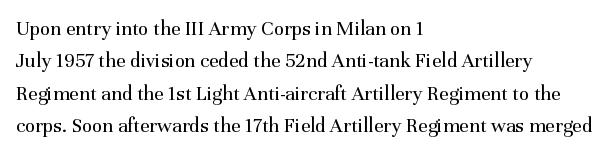
The image shows 21 px text type, upright; set left-aligned, normal line spacing (1.54x), normal letter spacing, not underlined.
